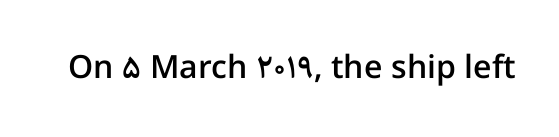
Q: Is the text bold? A: Semi-bold.
Q: Is the text italic (slanted)? A: No, it is upright.
Q: Is the typeface a serif or a sans-serif typeface? A: Sans-serif.
Q: Is the text underlined? A: No.
Q: Is the spacing between letters normal or unusually wide? A: Normal.
Q: Width (condensed, normal, or wide)? A: Normal.
Q: Stroke contrast? A: Low.
Q: x-height? A: Medium.
Q: Monospaced? A: No.
